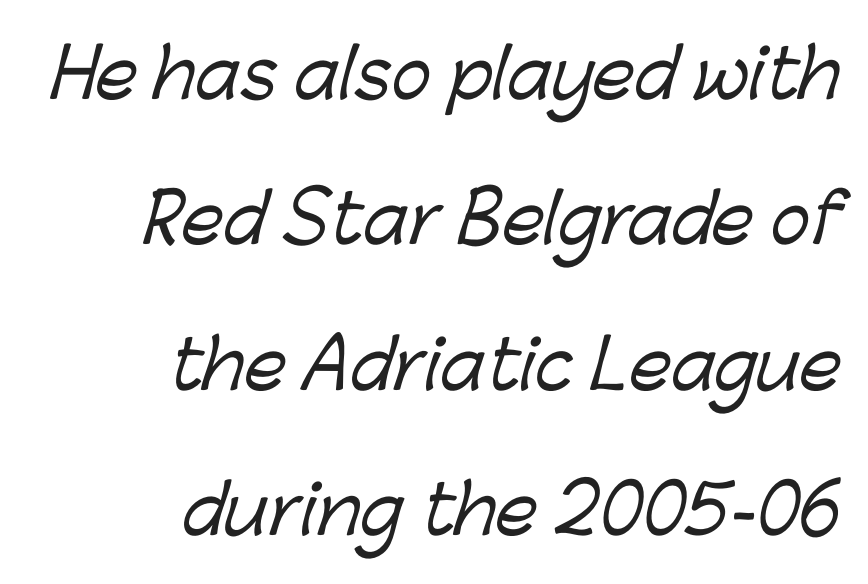
{"serif": "no", "width": "normal", "stroke_contrast": "low", "x_height": "medium", "monospaced": "no", "underline": "no", "align": "right", "line_spacing": "loose", "line_spacing_ratio": 2.17, "letter_spacing": "normal", "letter_spacing_em": 0.0, "glyph_px": 67}
